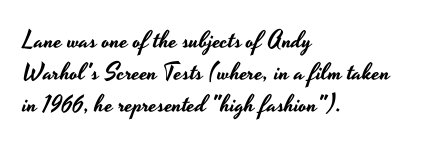
{"underline": "no", "align": "left", "line_spacing": "normal", "line_spacing_ratio": 1.33, "letter_spacing": "normal", "letter_spacing_em": 0.0, "glyph_px": 24}
